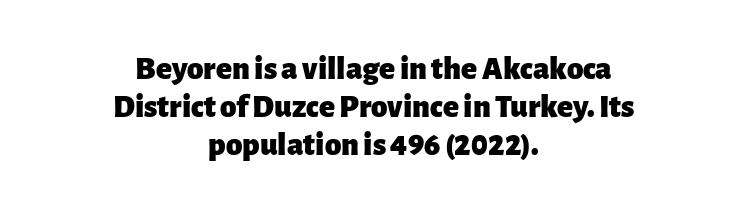
The image shows 33 px heavy sans-serif type, upright; set centered, tight line spacing (1.15x), normal letter spacing, not underlined; low stroke contrast and a medium x-height.
